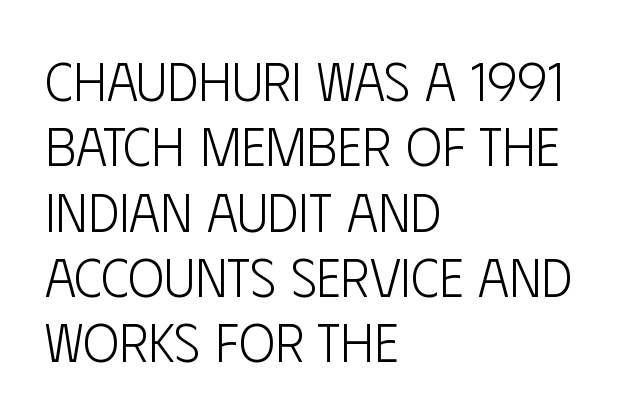
The image shows 54 px light, condensed sans-serif type, upright; set left-aligned, line spacing 1.21x, normal letter spacing, not underlined; low stroke contrast and a large x-height.
